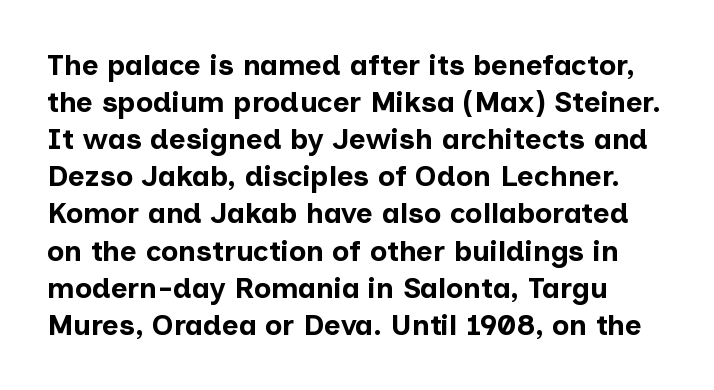
The image shows 29 px bold sans-serif type, upright; set normal line spacing (1.28x), normal letter spacing, not underlined; low stroke contrast and a medium x-height.
